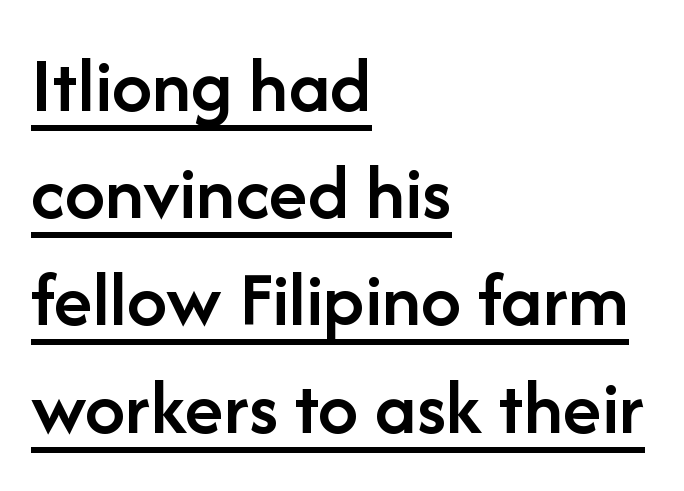
Q: Is the text bold? A: Semi-bold.
Q: Is the text italic (slanted)? A: No, it is upright.
Q: Is the typeface a serif or a sans-serif typeface? A: Sans-serif.
Q: Is the text underlined? A: Yes.
Q: How is the paragraph aligned? A: Left-aligned.
Q: Is the spacing between letters normal or unusually wide? A: Normal.
Q: Is the spacing between lines tight, normal or loose? A: Normal.
Q: Width (condensed, normal, or wide)? A: Normal.
Q: Stroke contrast? A: Low.
Q: x-height? A: Medium.
Q: Monospaced? A: No.
